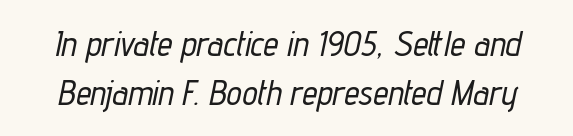
The letters advance in unequal steps, a hallmark of proportional type. These lines were composed using italics. Normally led — the rows are evenly, conventionally spaced. Type without underlining. There is no visible air inserted between adjacent glyphs.
